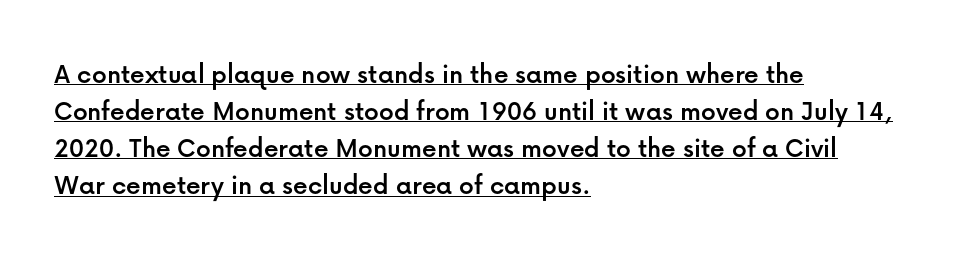
Visually the block forms a straight wall on the left and a jagged coastline on the right. Character widths vary here, with narrow letters taking less room than wide ones. Characters remain perfectly vertical along every line. Compared with typical body copy, the letter spacing here is the same. No feet cap the strokes, marking this as sans-serif type.
